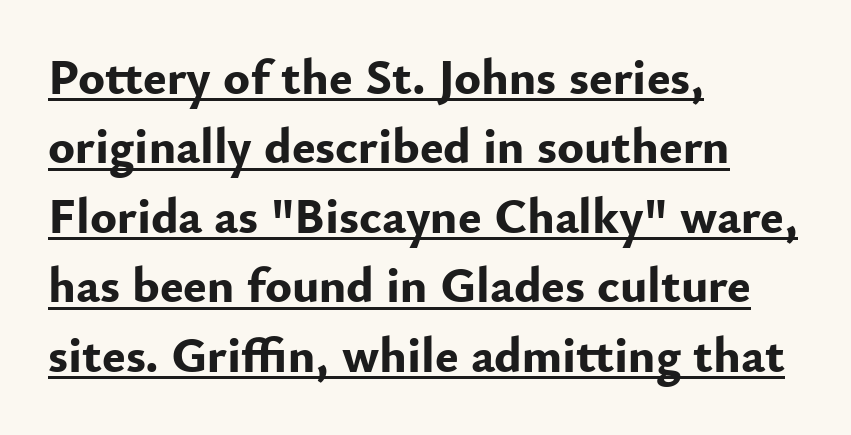
The image shows 50 px bold sans-serif type, upright; set left-aligned, normal line spacing (1.39x), normal letter spacing, underlined; low stroke contrast and a small x-height.
